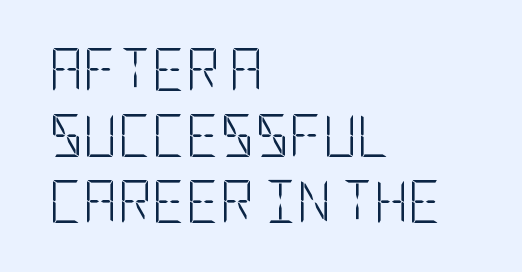
{"serif": "no", "italic": "no", "bold": "no", "weight": "light", "width": "condensed", "stroke_contrast": "low", "x_height": "large", "underline": "no", "align": "left", "line_spacing": "normal", "line_spacing_ratio": 1.57, "letter_spacing": "normal", "letter_spacing_em": 0.0, "glyph_px": 42}
